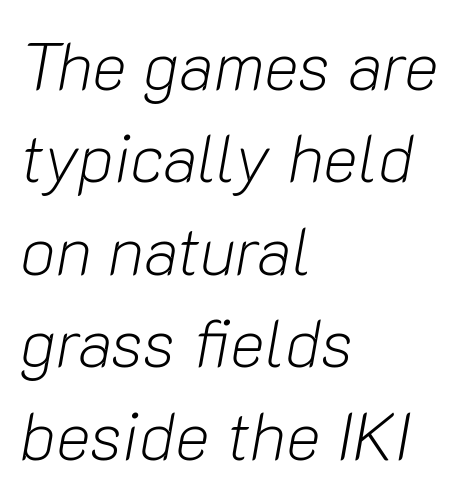
Descenders hang freely into open space. The vertical gap from one line to the next is medium. In terms of letterspacing, this is plain default setting. Proportional: the letters do not fall into vertical columns. A student would call this left alignment; a typographer would say flush left, rag right. Designer's note — italics engaged.
